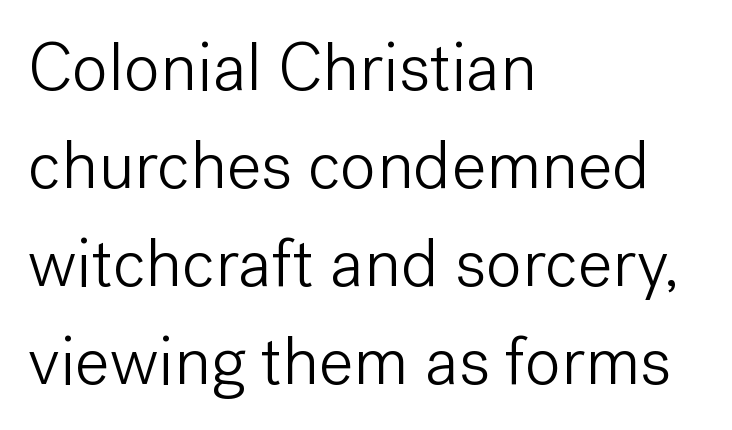
The image shows 68 px light sans-serif type, upright; set left-aligned, normal line spacing (1.44x), normal letter spacing, not underlined; low stroke contrast and a medium x-height.
